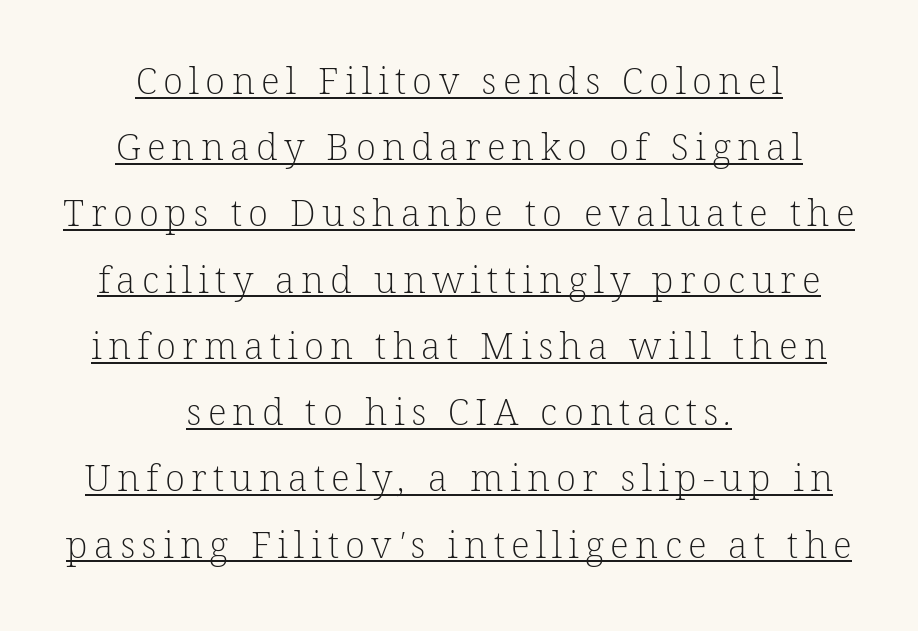
The compositor balanced each line on the midline. The face used here is seriffed, in the tradition of book romans. A typesetter would call this proportional, since set widths differ per character. Think standard paragraph weight, or any step lighter than that. The typesetter has applied underlining to the passage shown.
